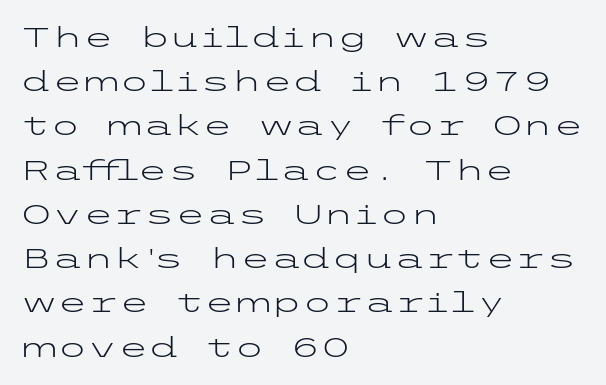
Weight: not bold — regular or lighter. Compared with a centered layout, this one pins lines to the left instead. The gap between lines stays unmarked. Unlike a traditional serif, this face leaves its strokes unadorned. The axis of the letterforms is exactly vertical.
